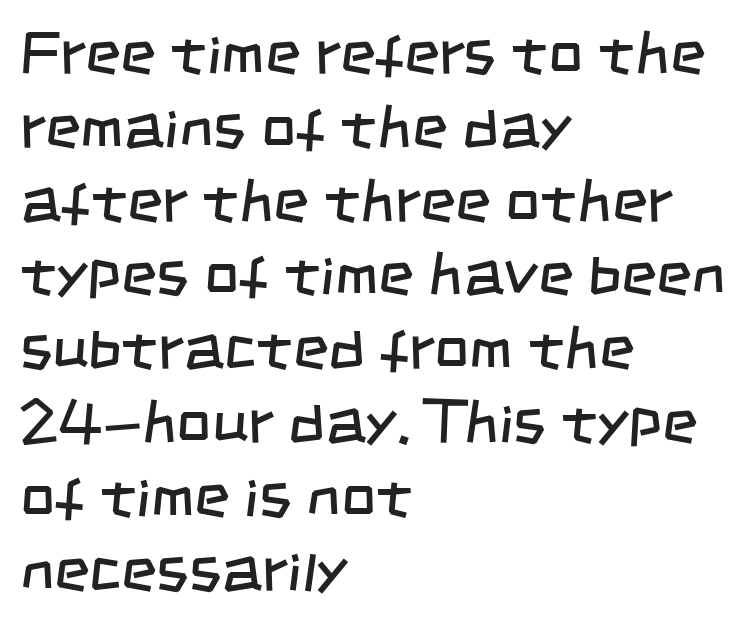
Q: Is the text bold? A: No.
Q: Is the typeface a serif or a sans-serif typeface? A: Sans-serif.
Q: Is the text underlined? A: No.
Q: How is the paragraph aligned? A: Left-aligned.
Q: Is the spacing between letters normal or unusually wide? A: Normal.
Q: Width (condensed, normal, or wide)? A: Condensed.
Q: Stroke contrast? A: Low.
Q: x-height? A: Large.
Q: Monospaced? A: No.
